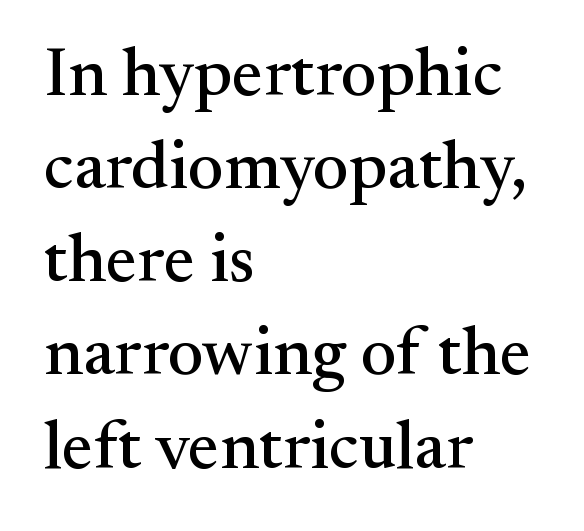
Decoration check: the copy has no underline. The line-height multiplier appears to be the usual default. A serif font was chosen for this passage. Spacing between characters is what you'd get straight out of the box. Alignment: flush left. Upright lettering throughout.
